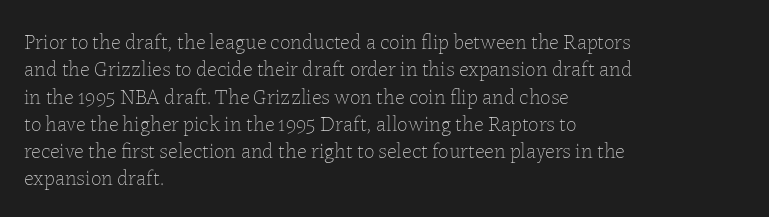
Q: Is the text bold? A: No.
Q: Is the text italic (slanted)? A: No, it is upright.
Q: Is the text underlined? A: No.
Q: How is the paragraph aligned? A: Left-aligned.
Q: Is the spacing between letters normal or unusually wide? A: Normal.
Q: Is the spacing between lines tight, normal or loose? A: Normal.
